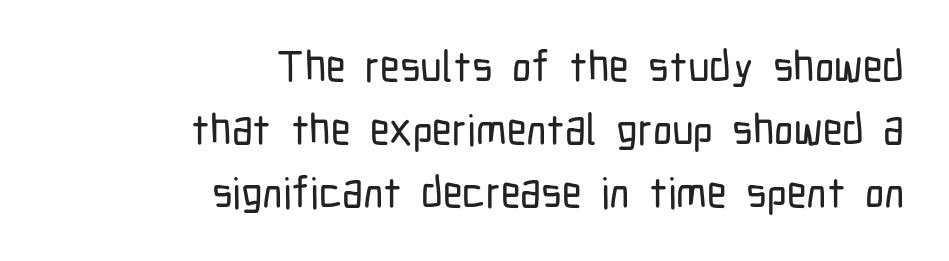
The image shows 43 px condensed sans-serif type, upright; set right-aligned, normal line spacing (1.47x), normal letter spacing, not underlined; low stroke contrast and a medium x-height.
